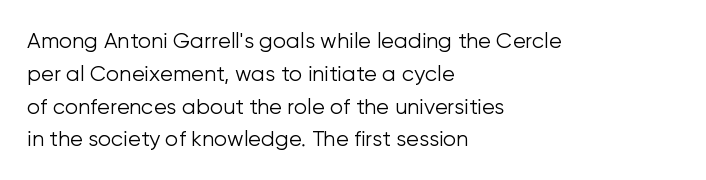
{"italic": "no", "bold": "no", "underline": "no", "align": "left", "line_spacing": "normal", "line_spacing_ratio": 1.56, "letter_spacing": "normal", "letter_spacing_em": 0.0, "glyph_px": 21}
